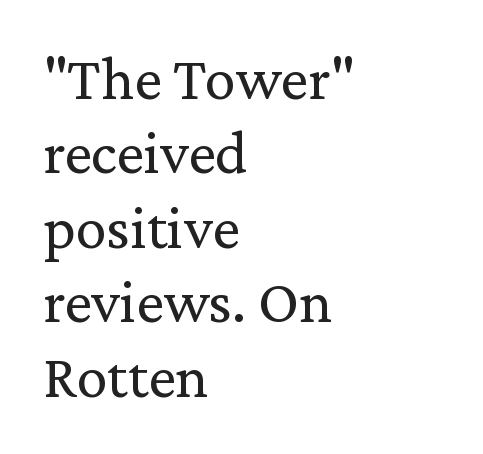
The image shows 62 px regular-weight serif type, upright; set left-aligned, line spacing 1.2x, normal letter spacing, not underlined; low stroke contrast and a medium x-height.
